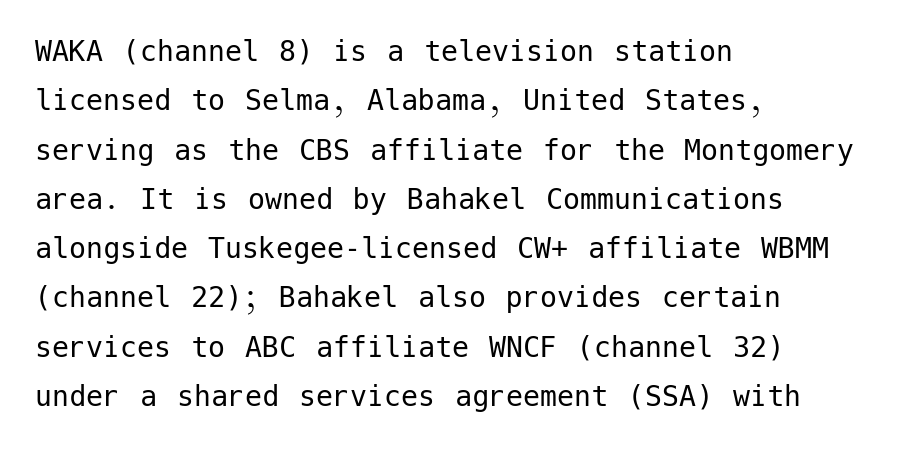
The image shows 34 px regular-weight sans-serif type, upright; set left-aligned, normal line spacing (1.45x), normal letter spacing, not underlined; low stroke contrast and a medium x-height.
